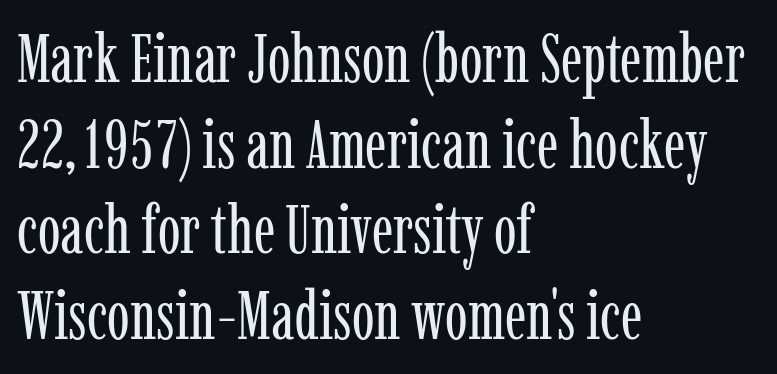
The image shows 68 px regular-weight, condensed serif type, upright; set left-aligned, normal line spacing (1.26x), normal letter spacing, not underlined; low stroke contrast and a medium x-height.
